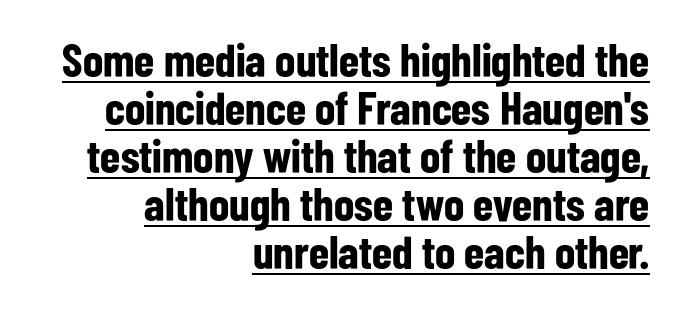
The image shows 47 px bold, condensed sans-serif type, upright; set right-aligned, tight line spacing (1.02x), normal letter spacing, underlined; low stroke contrast and a medium x-height.
